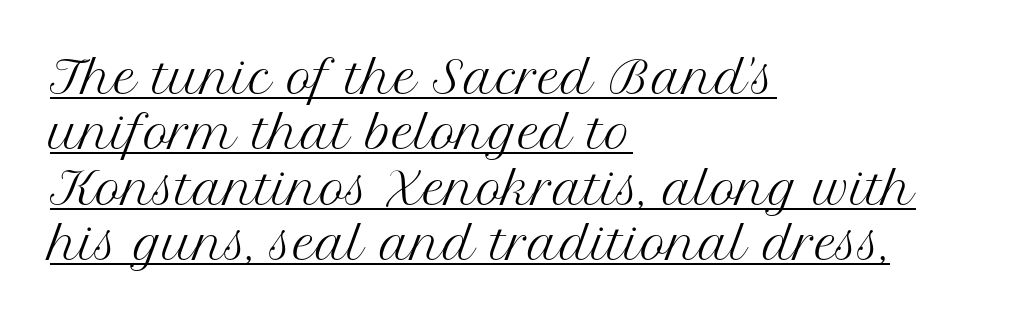
The compositor pushed each line to the left boundary. This is not heavy type; no bold has been used. These lines are composed in type with serifs.
